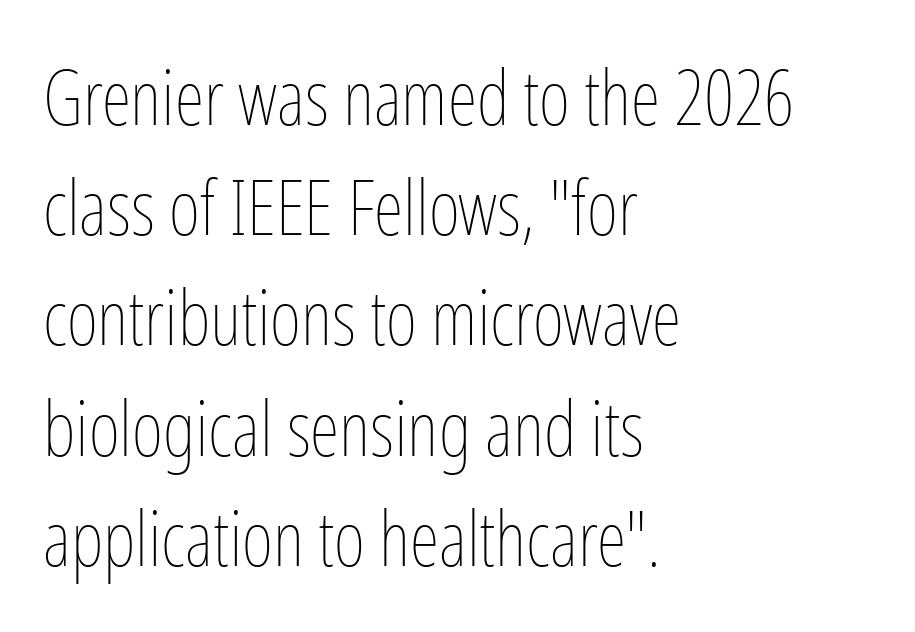
{"italic": "no", "bold": "no", "weight": "thin", "width": "condensed", "stroke_contrast": "low", "x_height": "medium", "monospaced": "no", "underline": "no", "align": "left", "line_spacing": "normal", "line_spacing_ratio": 1.45, "letter_spacing": "normal", "letter_spacing_em": 0.0, "glyph_px": 76}
